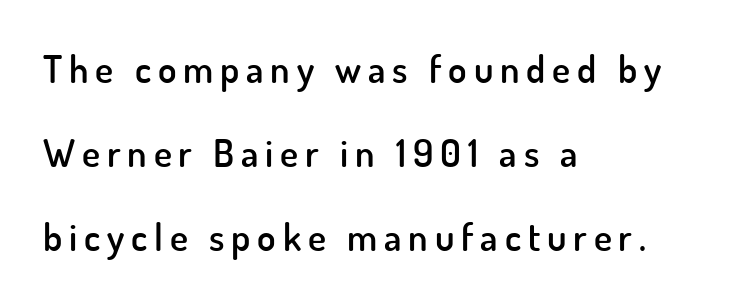
{"serif": "no", "italic": "no", "bold": "semi", "weight": "semibold", "width": "normal", "stroke_contrast": "low", "x_height": "small", "monospaced": "no", "underline": "no", "align": "left", "line_spacing": "loose", "line_spacing_ratio": 2.21, "glyph_px": 38}
